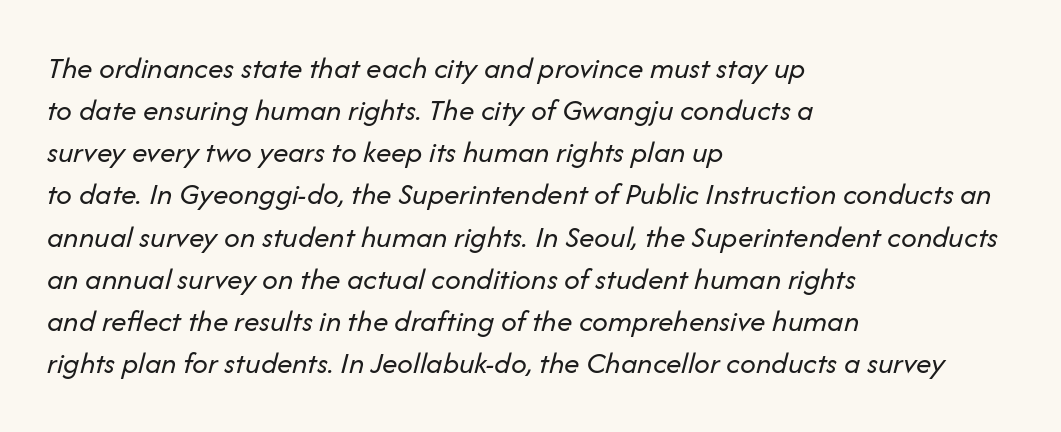
Q: Is the text bold? A: No.
Q: Is the text italic (slanted)? A: Yes, it leans right by about 14 degrees.
Q: Is the text underlined? A: No.
Q: How is the paragraph aligned? A: Left-aligned.
Q: Is the spacing between letters normal or unusually wide? A: Normal.
Q: Is the spacing between lines tight, normal or loose? A: Normal.
Q: Width (condensed, normal, or wide)? A: Normal.
Q: Stroke contrast? A: Low.
Q: x-height? A: Medium.
Q: Monospaced? A: No.
